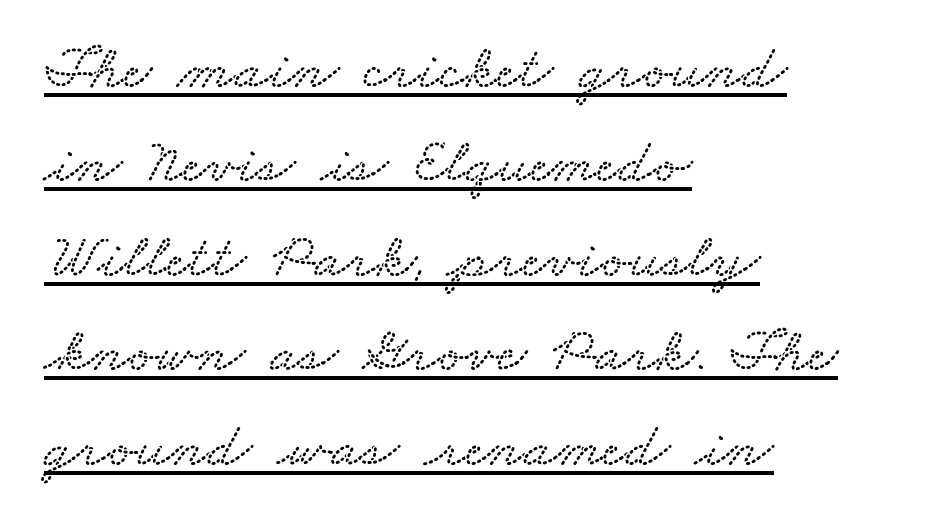
Words appear dense and cohesive because spacing is normal. Summary of vertical rhythm: regular, with standard interline spacing. One-word summary of the alignment: left. Varying glyph widths throughout — classic text-font behaviour. These characters rest on top of a visible drawn line.
